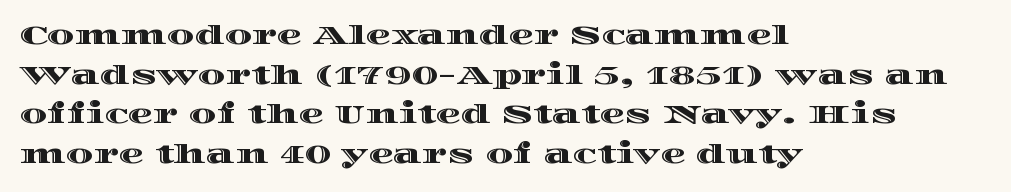
Q: Is the text italic (slanted)? A: No, it is upright.
Q: Is the text underlined? A: No.
Q: How is the paragraph aligned? A: Left-aligned.
Q: Is the spacing between letters normal or unusually wide? A: Normal.
Q: Is the spacing between lines tight, normal or loose? A: Normal.
